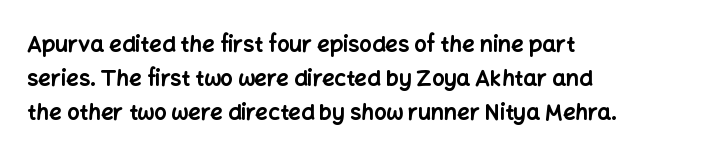
The lettering holds an erect, upright posture throughout. No word sits above an underline. Thick stems and heavy bowls — unmistakably bold. How are the letters spaced? Ordinarily, with no added tracking. Line beginnings align vertically; line endings do not.
